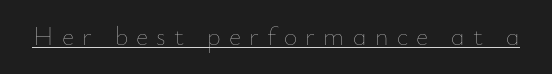
The image shows 26 px text type, upright; set unusually wide letter spacing (+0.32 em), underlined.
